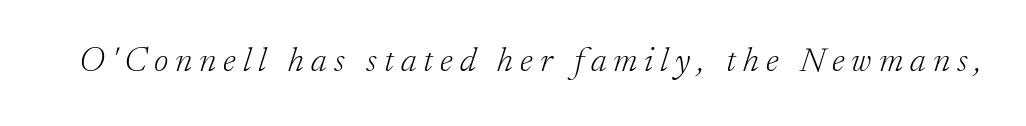
Q: Is the text bold? A: No.
Q: Is the text italic (slanted)? A: Yes, it leans right by about 17 degrees.
Q: Is the typeface a serif or a sans-serif typeface? A: Serif.
Q: Is the text underlined? A: No.
Q: Is the spacing between letters normal or unusually wide? A: Unusually wide.
Q: Width (condensed, normal, or wide)? A: Normal.
Q: Stroke contrast? A: Low.
Q: x-height? A: Small.
Q: Monospaced? A: No.
